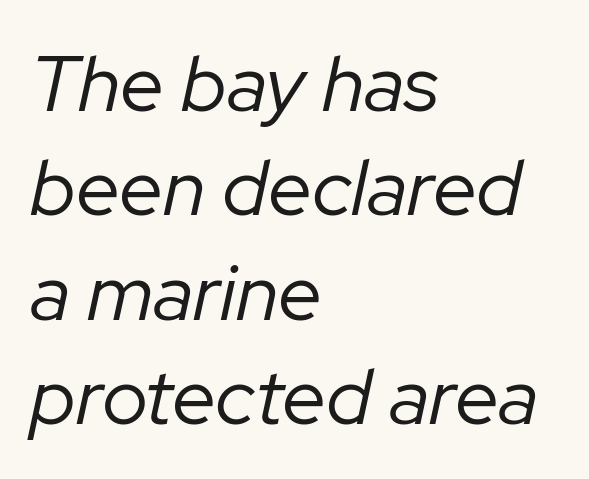
Honestly, the row spacing looks completely unremarkable. The baseline area is clear. A student would call this left alignment; a typographer would say flush left, rag right. If you drew a line through each stem, it would be angled. Stems and bowls with no extra thickness — not bold. Looks like regular typesetting: each glyph gets only the width it needs.
